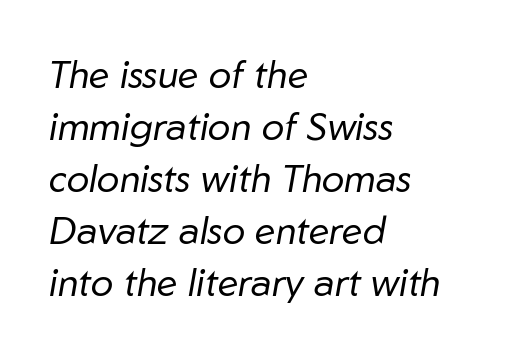
{"italic": "yes", "lean": "right", "slant_degrees": 10, "bold": "no", "weight": "regular", "width": "normal", "stroke_contrast": "low", "x_height": "medium", "monospaced": "no", "underline": "no", "align": "left", "line_spacing": "normal", "line_spacing_ratio": 1.37, "letter_spacing": "normal", "letter_spacing_em": 0.0, "glyph_px": 38}
